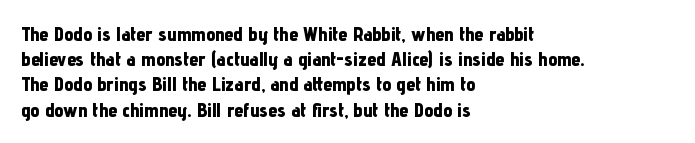
{"italic": "no", "bold": "yes", "underline": "no", "align": "left", "line_spacing": "normal", "line_spacing_ratio": 1.26, "letter_spacing": "normal", "letter_spacing_em": 0.0, "glyph_px": 20}
